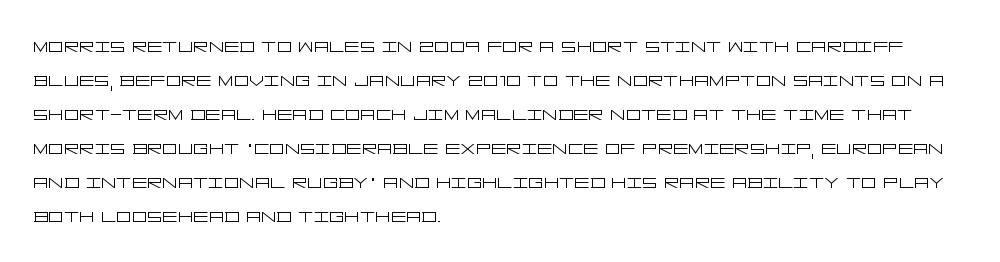
The image shows 24 px text type, upright; set left-aligned, normal line spacing (1.42x), normal letter spacing, not underlined.
